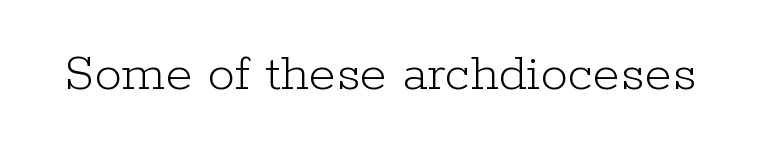
Q: Is the text bold? A: No.
Q: Is the text italic (slanted)? A: No, it is upright.
Q: Is the typeface a serif or a sans-serif typeface? A: Serif.
Q: Is the text underlined? A: No.
Q: Is the spacing between letters normal or unusually wide? A: Normal.
Q: Width (condensed, normal, or wide)? A: Normal.
Q: Stroke contrast? A: Low.
Q: x-height? A: Medium.
Q: Monospaced? A: No.
